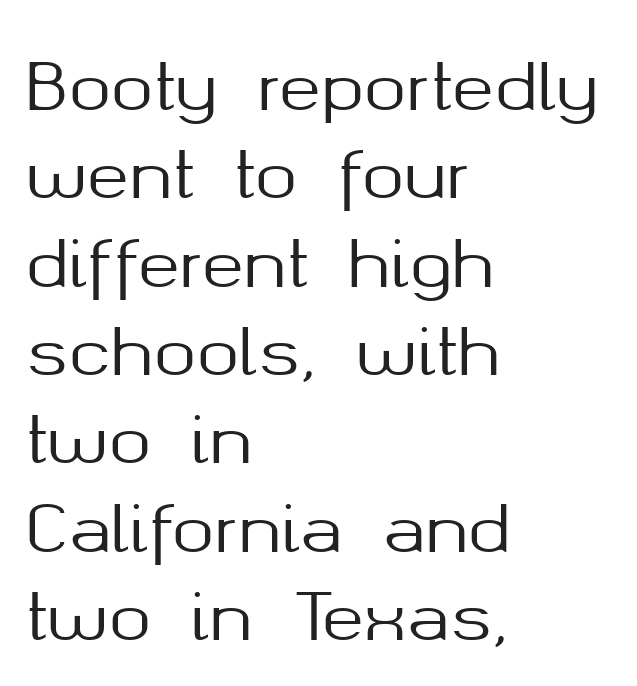
The image shows 64 px sans-serif type, upright; set left-aligned, normal line spacing (1.38x), normal letter spacing, not underlined; medium stroke contrast and a medium x-height.
